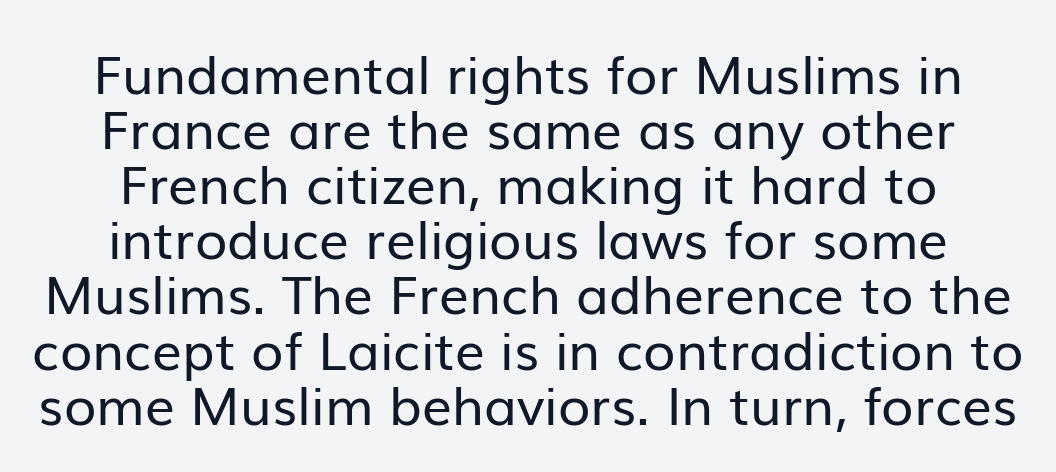
{"serif": "no", "italic": "no", "bold": "no", "weight": "regular", "width": "normal", "stroke_contrast": "low", "x_height": "medium", "monospaced": "no", "underline": "no", "align": "center", "line_spacing": "tight", "line_spacing_ratio": 1.04, "letter_spacing": "normal", "letter_spacing_em": 0.0, "glyph_px": 53}
